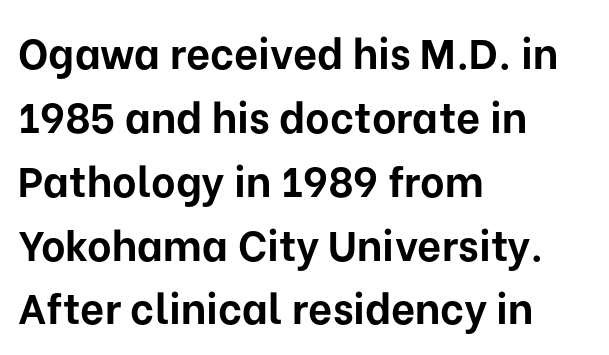
{"serif": "no", "italic": "no", "bold": "yes", "weight": "bold", "width": "normal", "stroke_contrast": "low", "x_height": "medium", "monospaced": "no", "underline": "no", "align": "left", "line_spacing": "normal", "line_spacing_ratio": 1.52, "letter_spacing": "normal", "letter_spacing_em": 0.0, "glyph_px": 42}
